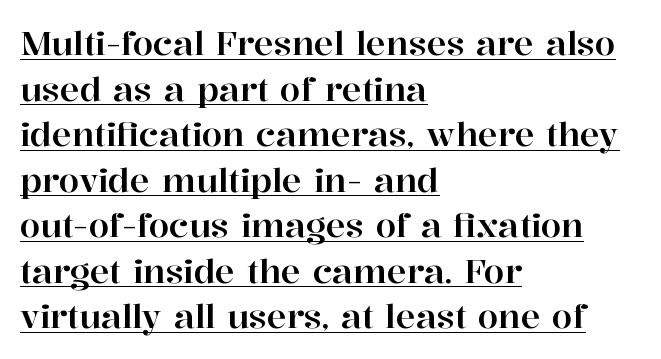
{"serif": "yes", "italic": "no", "width": "normal", "stroke_contrast": "high", "x_height": "medium", "monospaced": "no", "underline": "yes", "align": "left", "line_spacing": "normal", "line_spacing_ratio": 1.38, "letter_spacing": "normal", "letter_spacing_em": 0.0, "glyph_px": 33}
